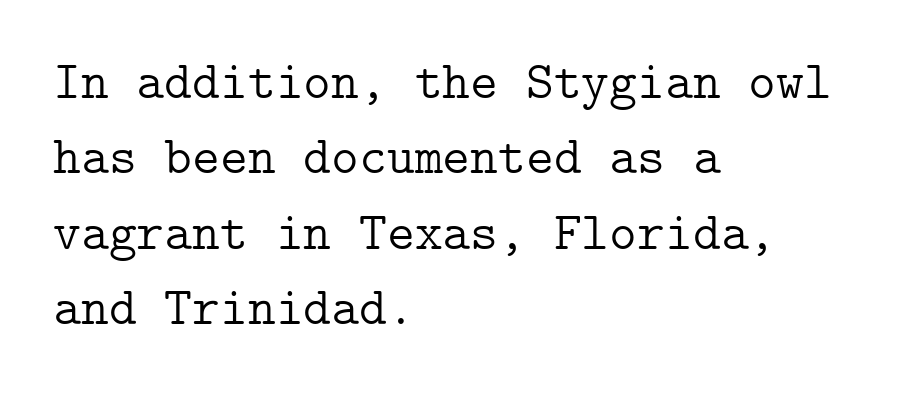
Q: Is the text bold? A: No.
Q: Is the text italic (slanted)? A: No, it is upright.
Q: Is the typeface a serif or a sans-serif typeface? A: Serif.
Q: Is the text underlined? A: No.
Q: How is the paragraph aligned? A: Left-aligned.
Q: Is the spacing between letters normal or unusually wide? A: Normal.
Q: Is the spacing between lines tight, normal or loose? A: Normal.
Q: Width (condensed, normal, or wide)? A: Normal.
Q: Stroke contrast? A: Low.
Q: x-height? A: Medium.
